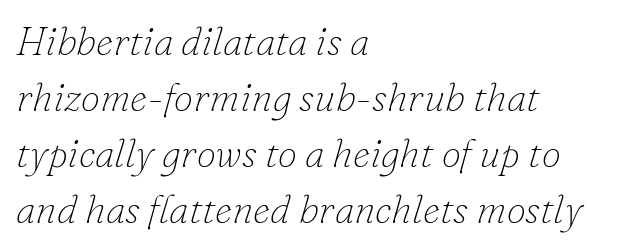
Character widths vary here, with narrow letters taking less room than wide ones. Notice how the passage keeps a crisp vertical edge on the left only. Slanted lettering throughout. Is the letter spacing exaggerated? No — it looks like the ordinary default. Serif or sans? Serif — the stroke terminals have little feet.
